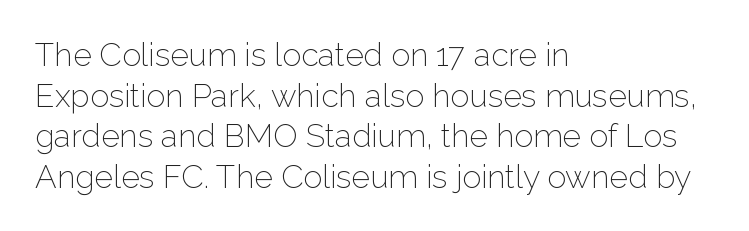
{"serif": "no", "italic": "no", "bold": "no", "weight": "light", "width": "normal", "stroke_contrast": "low", "x_height": "medium", "monospaced": "no", "underline": "no", "align": "left", "line_spacing": "normal", "line_spacing_ratio": 1.27, "letter_spacing": "normal", "letter_spacing_em": 0.0, "glyph_px": 32}
